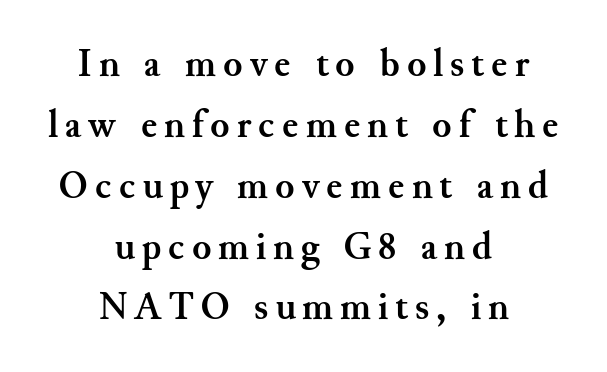
Q: Is the text bold? A: Yes.
Q: Is the text italic (slanted)? A: No, it is upright.
Q: Is the typeface a serif or a sans-serif typeface? A: Serif.
Q: Is the text underlined? A: No.
Q: How is the paragraph aligned? A: Centered.
Q: Is the spacing between lines tight, normal or loose? A: Normal.
Q: Width (condensed, normal, or wide)? A: Normal.
Q: Stroke contrast? A: Medium.
Q: x-height? A: Small.
Q: Monospaced? A: No.
